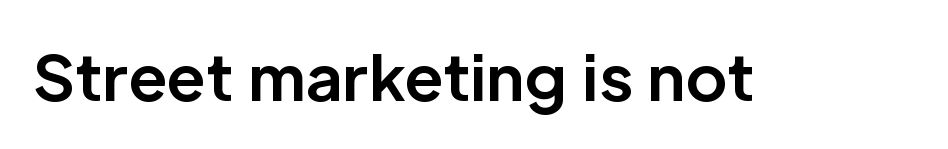
Q: Is the text bold? A: Yes.
Q: Is the text italic (slanted)? A: No, it is upright.
Q: Is the typeface a serif or a sans-serif typeface? A: Sans-serif.
Q: Is the text underlined? A: No.
Q: Is the spacing between letters normal or unusually wide? A: Normal.
Q: Width (condensed, normal, or wide)? A: Normal.
Q: Stroke contrast? A: Low.
Q: x-height? A: Medium.
Q: Monospaced? A: No.
